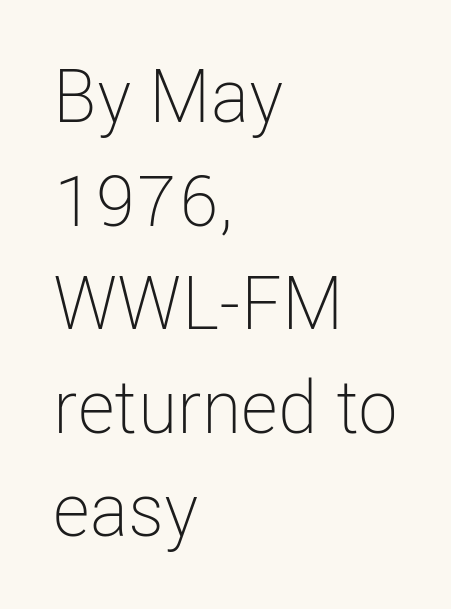
Q: Is the text bold? A: No.
Q: Is the text italic (slanted)? A: No, it is upright.
Q: Is the typeface a serif or a sans-serif typeface? A: Sans-serif.
Q: Is the text underlined? A: No.
Q: How is the paragraph aligned? A: Left-aligned.
Q: Is the spacing between letters normal or unusually wide? A: Normal.
Q: Is the spacing between lines tight, normal or loose? A: Normal.
Q: Width (condensed, normal, or wide)? A: Condensed.
Q: Stroke contrast? A: Low.
Q: x-height? A: Medium.
Q: Monospaced? A: No.
